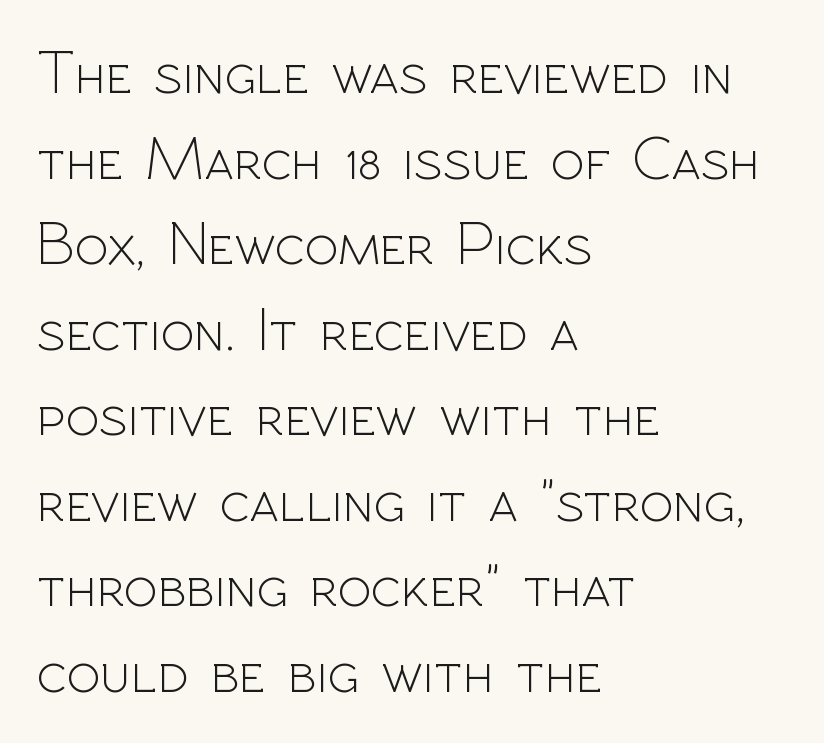
Q: Is the text bold? A: No.
Q: Is the text italic (slanted)? A: No, it is upright.
Q: Is the typeface a serif or a sans-serif typeface? A: Sans-serif.
Q: Is the text underlined? A: No.
Q: How is the paragraph aligned? A: Left-aligned.
Q: Is the spacing between letters normal or unusually wide? A: Normal.
Q: Is the spacing between lines tight, normal or loose? A: Normal.
Q: Width (condensed, normal, or wide)? A: Normal.
Q: x-height? A: Medium.
Q: Monospaced? A: No.
